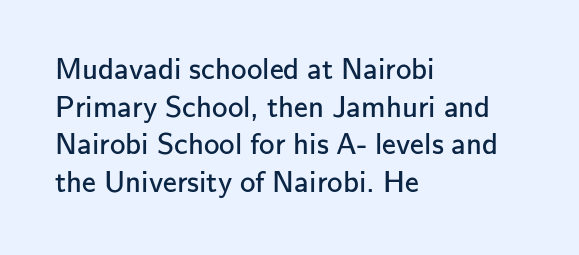
The image shows 31 px regular-weight sans-serif type, upright; set left-aligned, line spacing 1.21x, normal letter spacing, not underlined; low stroke contrast and a small x-height.
